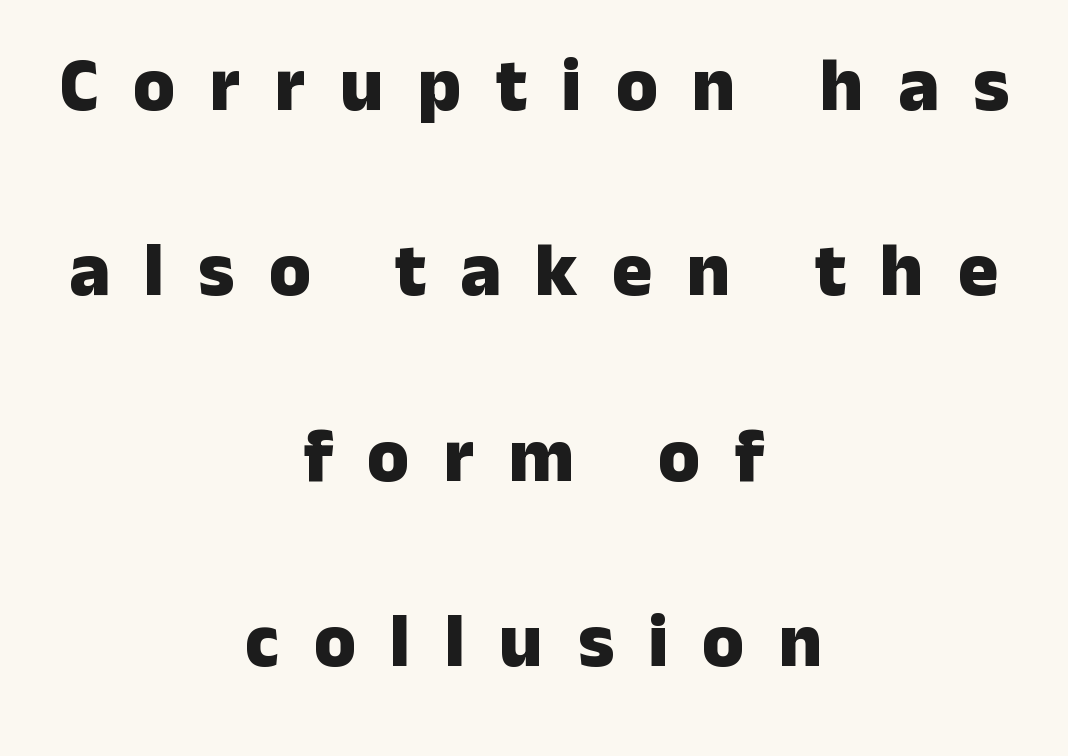
The image shows 76 px heavy sans-serif type, upright; set centered, loose line spacing (2.44x), unusually wide letter spacing (+0.45 em), not underlined; low stroke contrast and a medium x-height.
